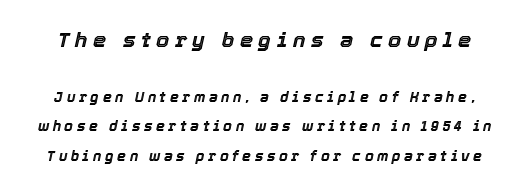
The image shows 21 px text type, italic (leaning right); set loose line spacing (2.1x), unusually wide letter spacing (+0.26 em), not underlined; the first (top) block is 1.5x larger.
